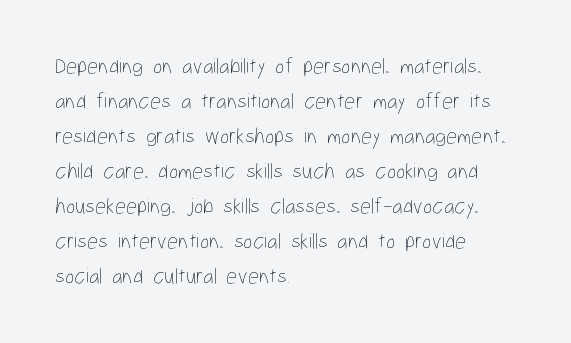
Q: Is the text bold? A: No.
Q: Is the text italic (slanted)? A: No, it is upright.
Q: Is the text underlined? A: No.
Q: How is the paragraph aligned? A: Left-aligned.
Q: Is the spacing between letters normal or unusually wide? A: Normal.
Q: Is the spacing between lines tight, normal or loose? A: Normal.
